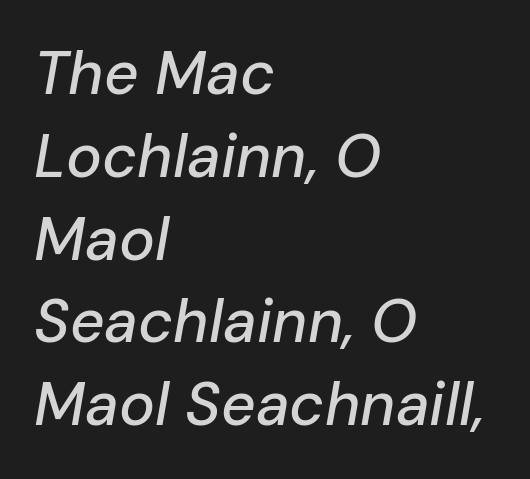
Q: Is the text italic (slanted)? A: Yes, it leans right by about 10 degrees.
Q: Is the text underlined? A: No.
Q: How is the paragraph aligned? A: Left-aligned.
Q: Is the spacing between letters normal or unusually wide? A: Normal.
Q: Is the spacing between lines tight, normal or loose? A: Normal.
Q: Width (condensed, normal, or wide)? A: Normal.
Q: Stroke contrast? A: Low.
Q: x-height? A: Medium.
Q: Monospaced? A: No.
